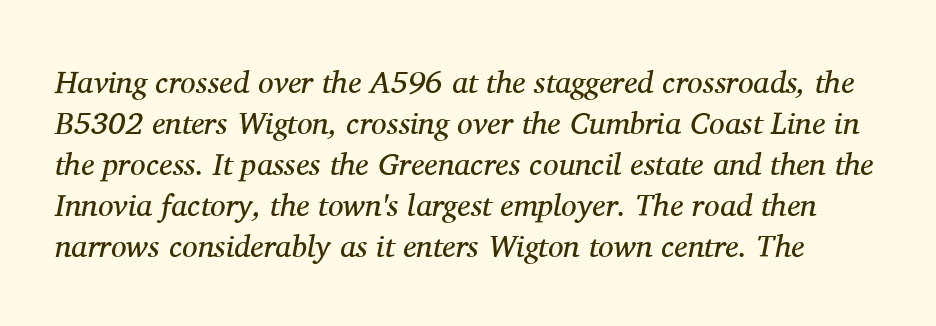
This sample keeps an unexceptional amount of space between lines. Character widths vary here, with narrow letters taking less room than wide ones. Stroke thickness stays within the range of a standard reading face or lighter. Characters are canted at an angle relative to the baseline's perpendicular. The glyphs in this specimen are seriffed.
